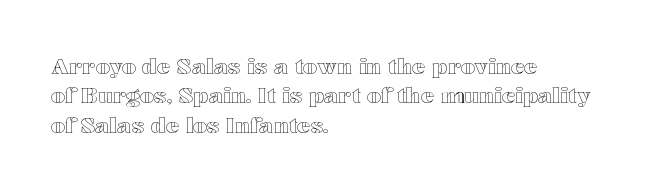
Reading down the block, your eye returns to a fixed left position each line. The type sits square on the baseline with zero lean. The space directly below the letters is spotless. Notice how descenders clear the ascenders below comfortably — that's standard leading. Each word holds together tightly as a unit, with standard inter-letter gaps.
